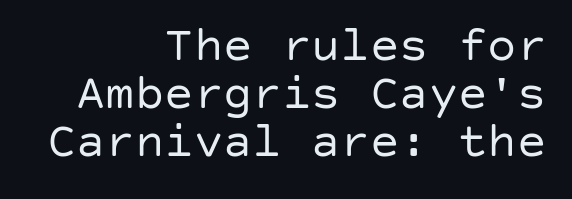
Horizontal bands of white between lines are thin slivers. The foot of each line stays bare and open. When letters stand straight like this, we call the style roman or upright. Characters follow at the spacing the type designer built in. No chunkiness to these letters — they're not bold.
